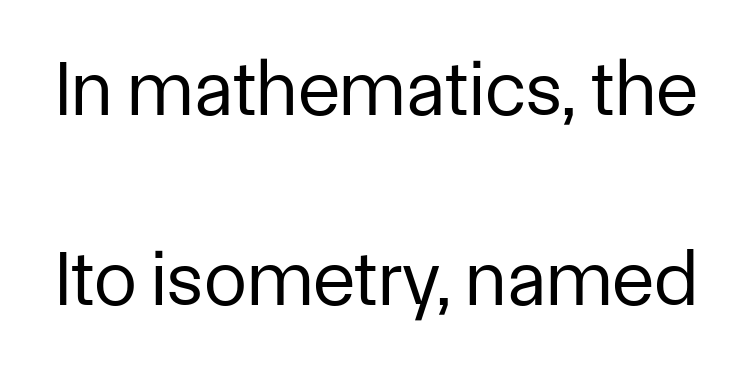
Q: Is the text bold? A: No.
Q: Is the text italic (slanted)? A: No, it is upright.
Q: Is the typeface a serif or a sans-serif typeface? A: Sans-serif.
Q: Is the text underlined? A: No.
Q: Is the spacing between letters normal or unusually wide? A: Normal.
Q: Is the spacing between lines tight, normal or loose? A: Loose.
Q: Width (condensed, normal, or wide)? A: Normal.
Q: Stroke contrast? A: Low.
Q: x-height? A: Medium.
Q: Monospaced? A: No.
